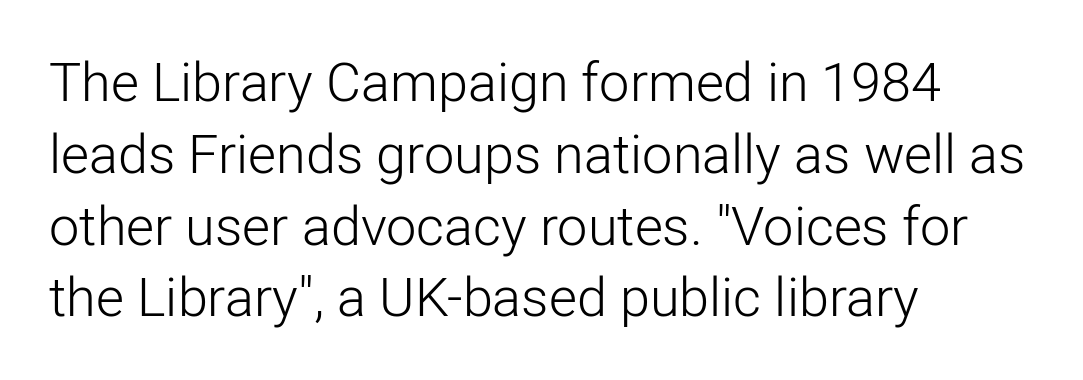
Q: Is the text bold? A: No.
Q: Is the text italic (slanted)? A: No, it is upright.
Q: Is the typeface a serif or a sans-serif typeface? A: Sans-serif.
Q: Is the text underlined? A: No.
Q: How is the paragraph aligned? A: Left-aligned.
Q: Is the spacing between letters normal or unusually wide? A: Normal.
Q: Is the spacing between lines tight, normal or loose? A: Normal.
Q: Width (condensed, normal, or wide)? A: Normal.
Q: Stroke contrast? A: Low.
Q: x-height? A: Medium.
Q: Monospaced? A: No.
